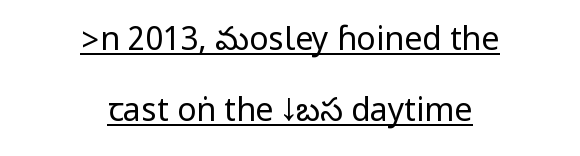
The rag falls on both sides of this text block equally. Weight: in the light-to-regular range. These characters rest on top of a visible drawn line. Serifs: no, the terminals of the letterforms are clean. The specimen reads as upright at a glance. Rows of type keep a wide berth in the vertical direction.
